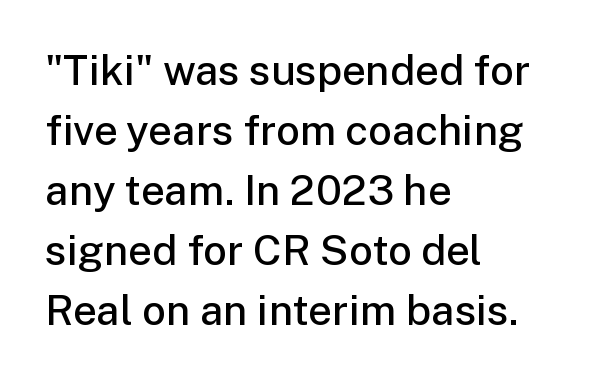
Typesetter's note: demi weight, one step under bold. Here the designer chose a conventional face with non-uniform glyph widths. The ragged edge is on the right, which tells us the setting is flush left. The words here are not underlined. When letters stand straight like this, we call the style roman or upright. Interline gaps are of average width in this sample.
